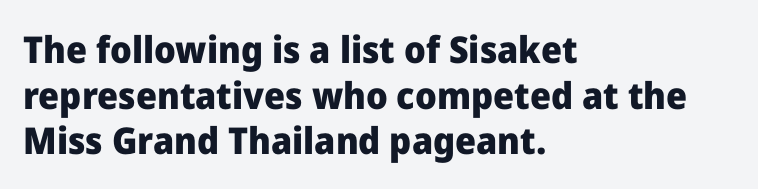
{"serif": "no", "italic": "no", "bold": "yes", "weight": "heavy", "width": "normal", "stroke_contrast": "low", "x_height": "medium", "monospaced": "no", "underline": "no", "align": "left", "line_spacing_ratio": 1.23, "letter_spacing": "normal", "letter_spacing_em": 0.0, "glyph_px": 37}
